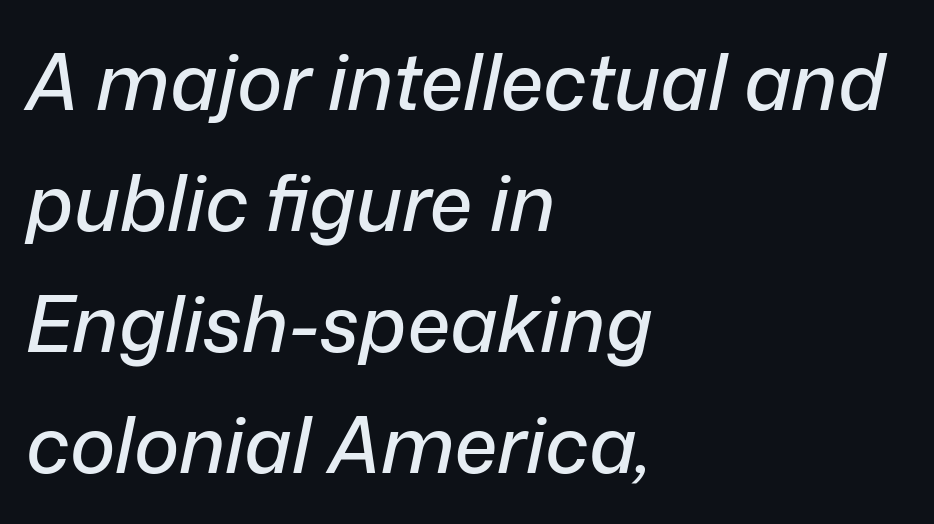
Q: Is the text italic (slanted)? A: Yes, it leans right by about 12 degrees.
Q: Is the text underlined? A: No.
Q: How is the paragraph aligned? A: Left-aligned.
Q: Is the spacing between letters normal or unusually wide? A: Normal.
Q: Is the spacing between lines tight, normal or loose? A: Normal.
Q: Width (condensed, normal, or wide)? A: Normal.
Q: Stroke contrast? A: Low.
Q: x-height? A: Medium.
Q: Monospaced? A: No.
